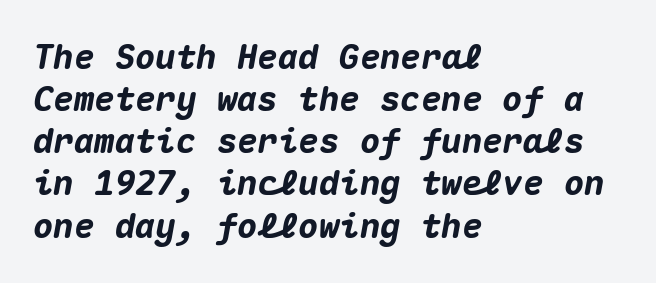
{"italic": "yes", "lean": "right", "slant_degrees": 10, "bold": "yes", "weight": "heavy", "width": "normal", "stroke_contrast": "medium", "x_height": "medium", "monospaced": "yes", "underline": "no", "align": "left", "line_spacing_ratio": 1.24, "letter_spacing": "normal", "letter_spacing_em": 0.0, "glyph_px": 34}
